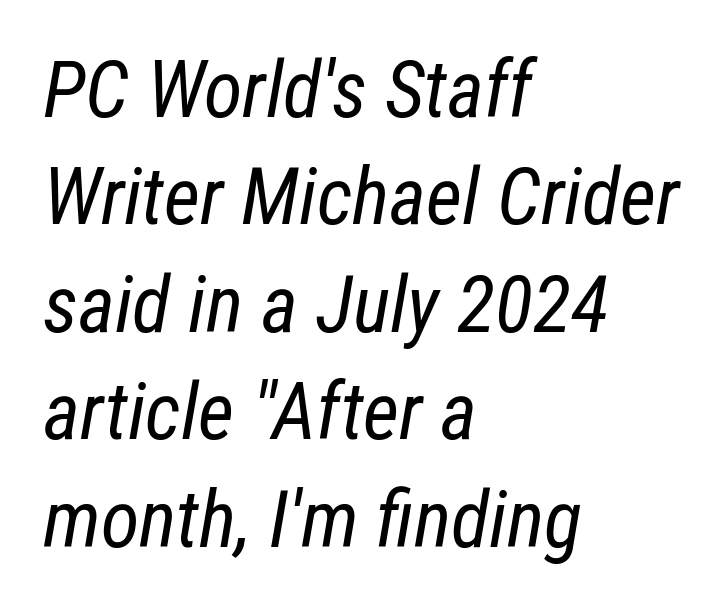
Q: Is the text bold? A: No.
Q: Is the text italic (slanted)? A: Yes, it leans right by about 12 degrees.
Q: Is the text underlined? A: No.
Q: How is the paragraph aligned? A: Left-aligned.
Q: Is the spacing between letters normal or unusually wide? A: Normal.
Q: Is the spacing between lines tight, normal or loose? A: Normal.
Q: Width (condensed, normal, or wide)? A: Condensed.
Q: Stroke contrast? A: Low.
Q: x-height? A: Medium.
Q: Monospaced? A: No.
